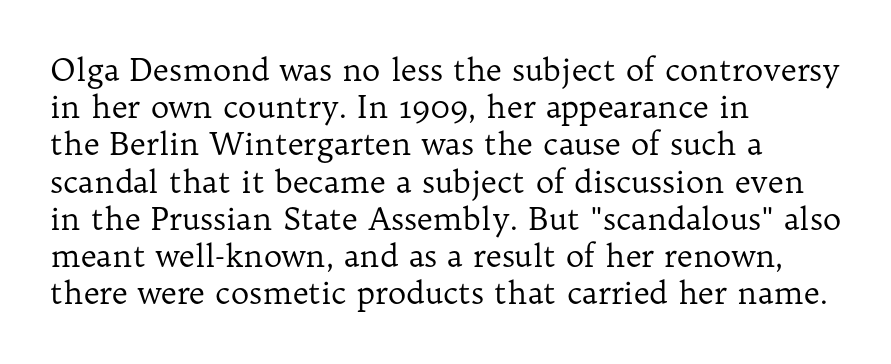
{"serif": "yes", "italic": "no", "bold": "no", "weight": "regular", "width": "normal", "stroke_contrast": "low", "x_height": "medium", "monospaced": "no", "underline": "no", "align": "left", "line_spacing_ratio": 1.2, "letter_spacing": "normal", "letter_spacing_em": 0.0, "glyph_px": 31}
